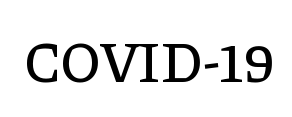
Spacing verdict: proportional, widths tailored to each character. Style check: upright. Words float on clear page, feet unadorned. This sample uses plain, unmodified letter spacing. Examine the stroke ends and you'll spot serifs.
